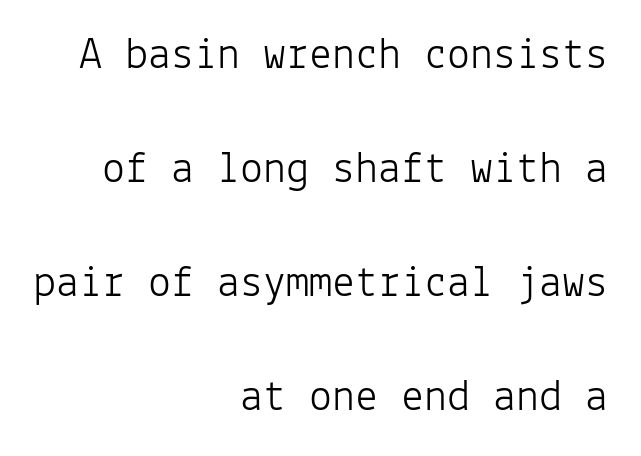
Stroke mass is kept to a normal reading level or below. Examine the stroke ends and you'll find no serifs. Horizontal bands of white between lines are thick stripes. If you drew a line through each stem, it would be perfectly vertical. Observe the ordinary spacing: letters are neighbours, not strangers. Looks like terminal output: every glyph gets an equal slot.
